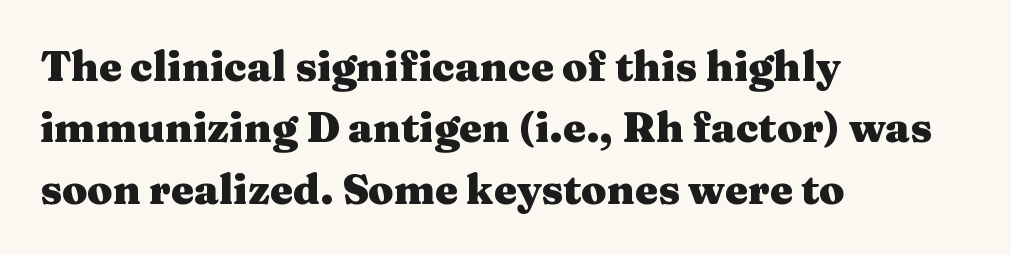
The image shows 41 px heavy, wide serif type, upright; set left-aligned, normal line spacing (1.5x), normal letter spacing, not underlined; medium stroke contrast and a medium x-height.
